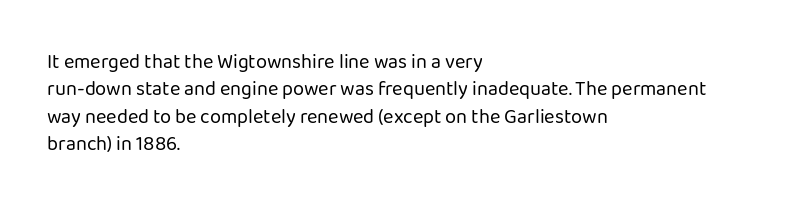
Caption: standard tracking, unaltered. Alignment: flush left. Line spacing here is normal. Weight: not bold — regular or lighter.
